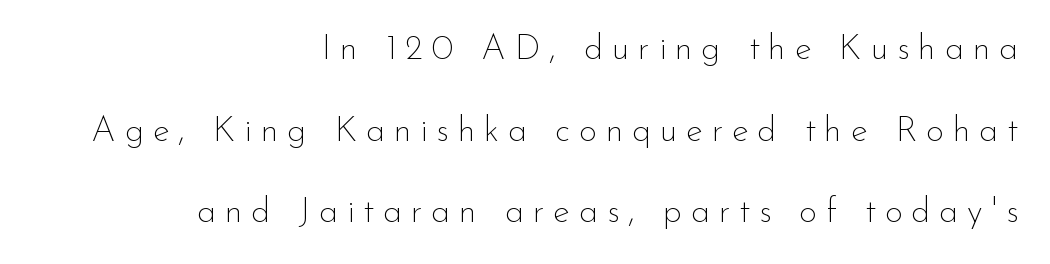
Q: Is the text bold? A: No.
Q: Is the text italic (slanted)? A: No, it is upright.
Q: Is the typeface a serif or a sans-serif typeface? A: Sans-serif.
Q: Is the text underlined? A: No.
Q: How is the paragraph aligned? A: Right-aligned.
Q: Is the spacing between letters normal or unusually wide? A: Unusually wide.
Q: Is the spacing between lines tight, normal or loose? A: Loose.
Q: Width (condensed, normal, or wide)? A: Normal.
Q: Stroke contrast? A: Low.
Q: x-height? A: Small.
Q: Monospaced? A: No.
